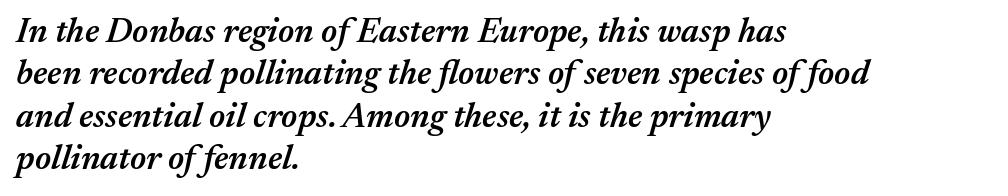
Q: Is the text bold? A: Semi-bold.
Q: Is the text italic (slanted)? A: Yes, it leans right by about 17 degrees.
Q: Is the text underlined? A: No.
Q: How is the paragraph aligned? A: Left-aligned.
Q: Is the spacing between letters normal or unusually wide? A: Normal.
Q: Width (condensed, normal, or wide)? A: Normal.
Q: Stroke contrast? A: Medium.
Q: x-height? A: Medium.
Q: Monospaced? A: No.
